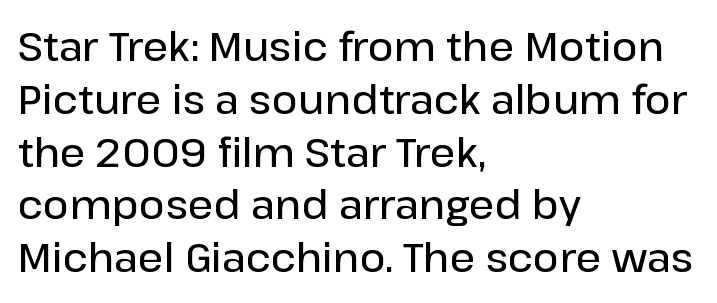
The image shows 40 px semibold sans-serif type, upright; set left-aligned, normal line spacing (1.32x), normal letter spacing, not underlined; low stroke contrast and a medium x-height.
